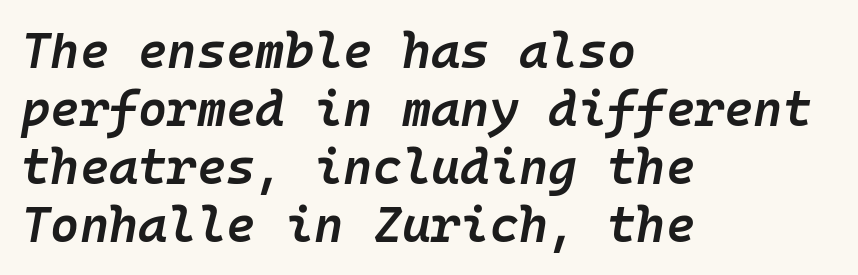
{"italic": "yes", "lean": "right", "slant_degrees": 10, "bold": "semi", "weight": "semibold", "width": "normal", "stroke_contrast": "low", "x_height": "medium", "monospaced": "yes", "underline": "no", "align": "left", "line_spacing_ratio": 1.16, "letter_spacing": "normal", "letter_spacing_em": 0.0, "glyph_px": 50}
